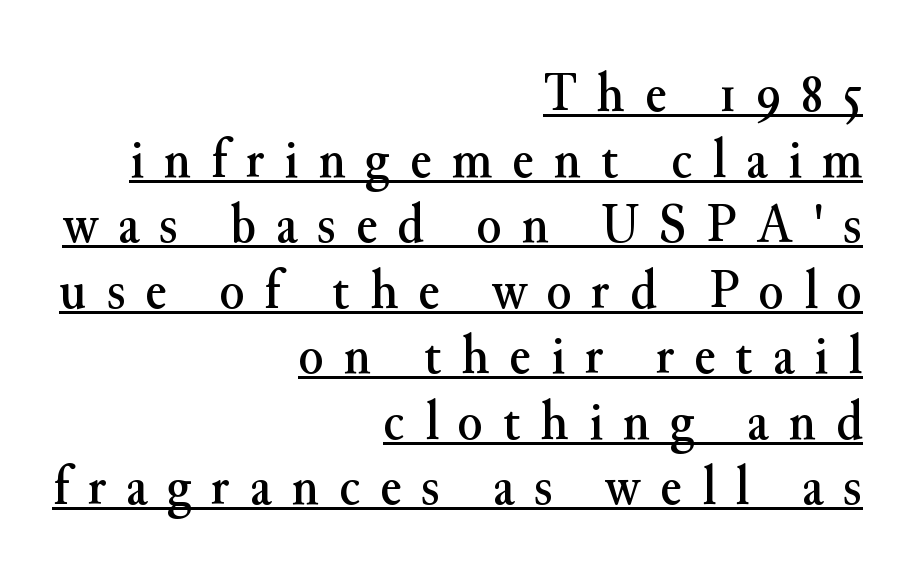
Tall strokes in this sample are plumb rather than angled. Spacing between characters has been opened up far beyond the box default. Each line of the rendering has a horizontal stroke beneath the glyphs. Short and long lines alike share a common ending point at right. Do the characters align in a grid? No, the font is proportional.
